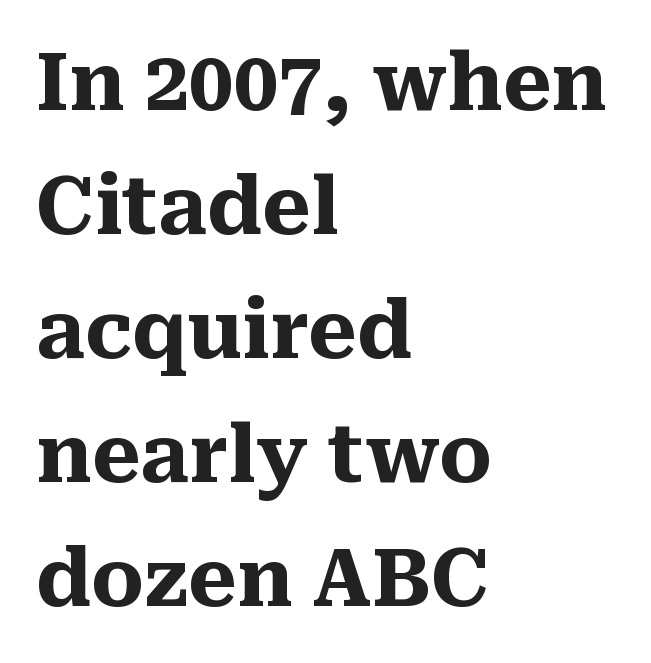
The font is running at its bold setting. Whoever set this chose a conventional vertical rhythm. The rendering anchors every line to the left-hand side. These lines are rendered in a variable-pitch font. The zone under the glyphs is completely vacant.
